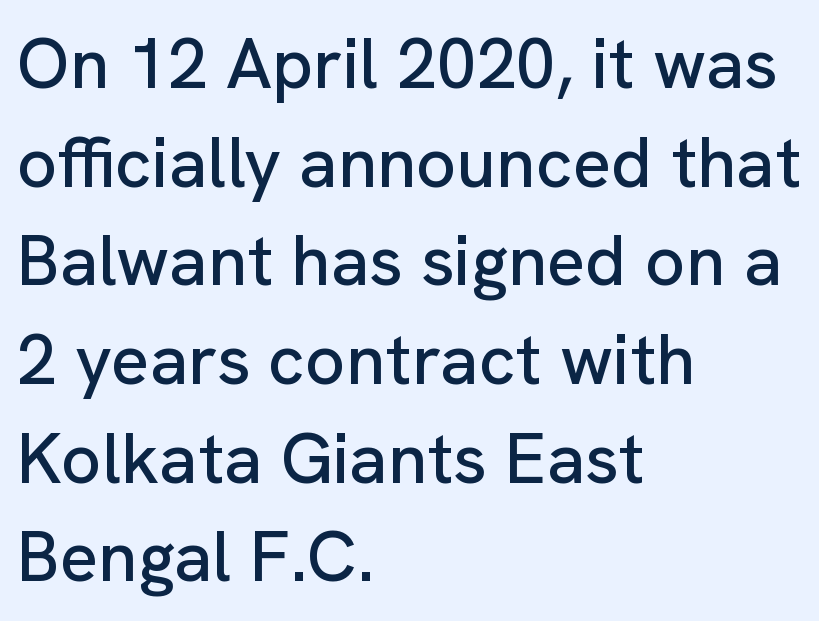
Q: Is the text italic (slanted)? A: No, it is upright.
Q: Is the typeface a serif or a sans-serif typeface? A: Sans-serif.
Q: Is the text underlined? A: No.
Q: How is the paragraph aligned? A: Left-aligned.
Q: Is the spacing between letters normal or unusually wide? A: Normal.
Q: Is the spacing between lines tight, normal or loose? A: Normal.
Q: Width (condensed, normal, or wide)? A: Normal.
Q: Stroke contrast? A: Low.
Q: x-height? A: Medium.
Q: Monospaced? A: No.
